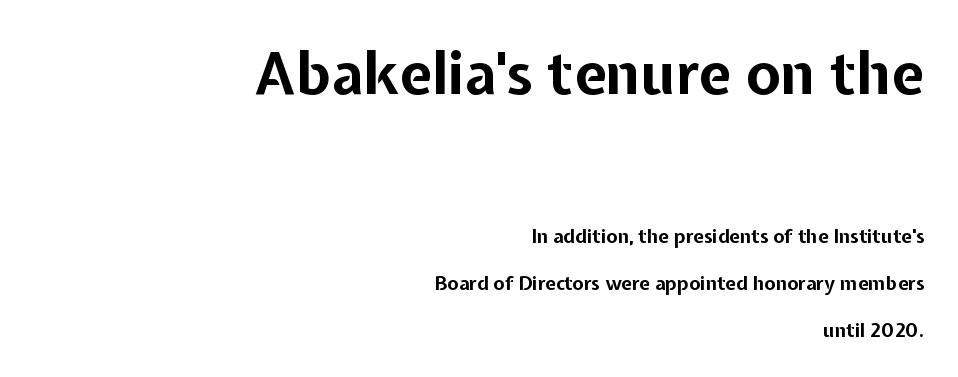
{"serif": "no", "italic": "no", "bold": "yes", "weight": "bold", "width": "normal", "stroke_contrast": "low", "x_height": "medium", "monospaced": "no", "underline": "no", "align": "right", "line_spacing": "loose", "line_spacing_ratio": 2.46, "letter_spacing": "normal", "letter_spacing_em": 0.0, "larger_block": "first", "size_ratio": 3.05, "glyph_px": 58}
